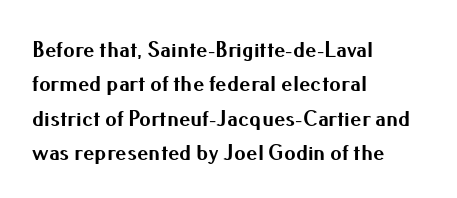
The space directly below the letters is spotless. Interline gaps are of average width in this sample. Ascenders rise straight up at ninety degrees. The rendering anchors every line to the left-hand side. The horizontal fit of the characters is conventional and even. The sample has been set heavy, in full bold.
